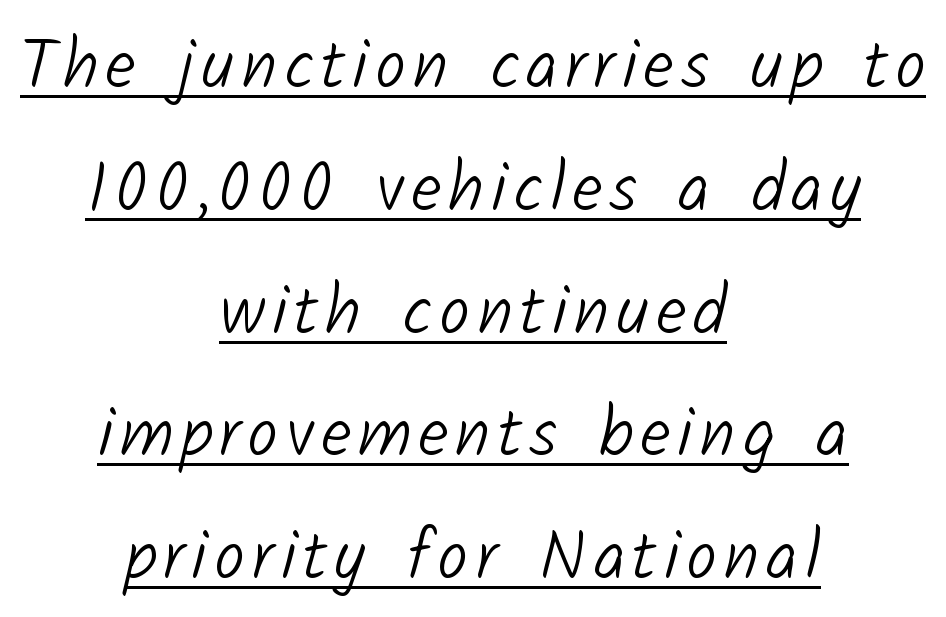
The image shows 69 px light sans-serif type; set centered, line spacing 1.78x, underlined; low stroke contrast and a medium x-height.
